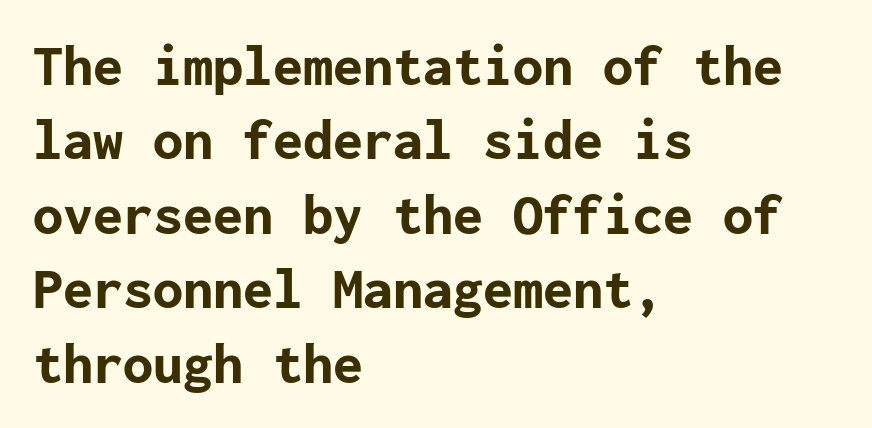
The image shows 60 px bold sans-serif type, upright; set left-aligned, line spacing 1.24x, normal letter spacing, not underlined; low stroke contrast and a medium x-height.
